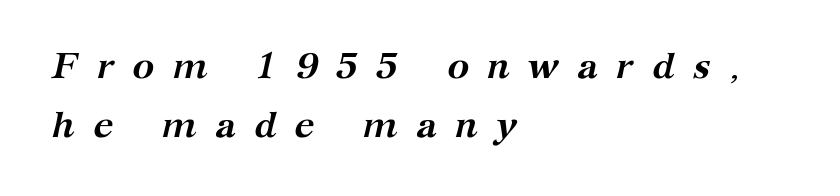
{"serif": "yes", "italic": "yes", "lean": "right", "slant_degrees": 12, "bold": "yes", "weight": "semibold", "width": "normal", "stroke_contrast": "medium", "x_height": "medium", "monospaced": "no", "underline": "no", "align": "left", "line_spacing": "normal", "line_spacing_ratio": 1.59, "letter_spacing": "wide", "letter_spacing_em": 0.49, "glyph_px": 37}
